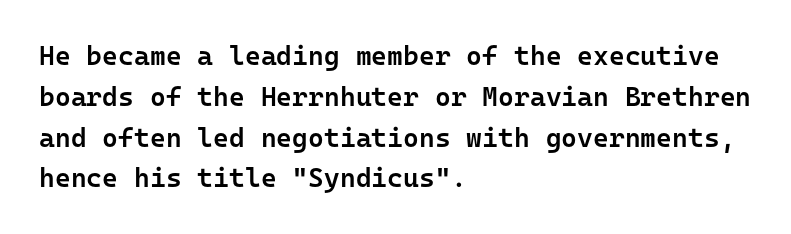
Compared with a centered layout, this one pins lines to the left instead. Compared with typical paragraphs, the rows here are spaced about the same. You can tell it's not italic because the verticals are truly vertical. Bare-footed words on every line. A fair bit of extra ink — the face is semibold, not bold.
